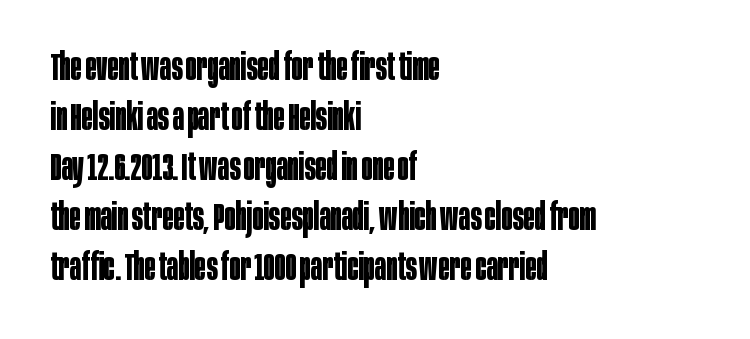
Q: Is the text bold? A: Yes.
Q: Is the text italic (slanted)? A: No, it is upright.
Q: Is the typeface a serif or a sans-serif typeface? A: Sans-serif.
Q: Is the text underlined? A: No.
Q: How is the paragraph aligned? A: Left-aligned.
Q: Is the spacing between letters normal or unusually wide? A: Normal.
Q: Is the spacing between lines tight, normal or loose? A: Normal.
Q: Width (condensed, normal, or wide)? A: Condensed.
Q: Stroke contrast? A: Low.
Q: x-height? A: Large.
Q: Monospaced? A: No.
